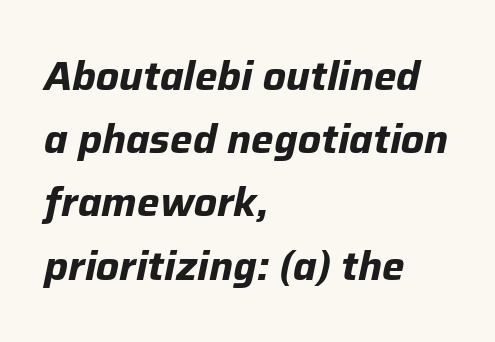
Q: Is the text bold? A: Yes.
Q: Is the text italic (slanted)? A: Yes, it leans right by about 12 degrees.
Q: Is the text underlined? A: No.
Q: How is the paragraph aligned? A: Left-aligned.
Q: Is the spacing between letters normal or unusually wide? A: Normal.
Q: Is the spacing between lines tight, normal or loose? A: Normal.
Q: Width (condensed, normal, or wide)? A: Normal.
Q: Stroke contrast? A: Low.
Q: x-height? A: Medium.
Q: Monospaced? A: No.
